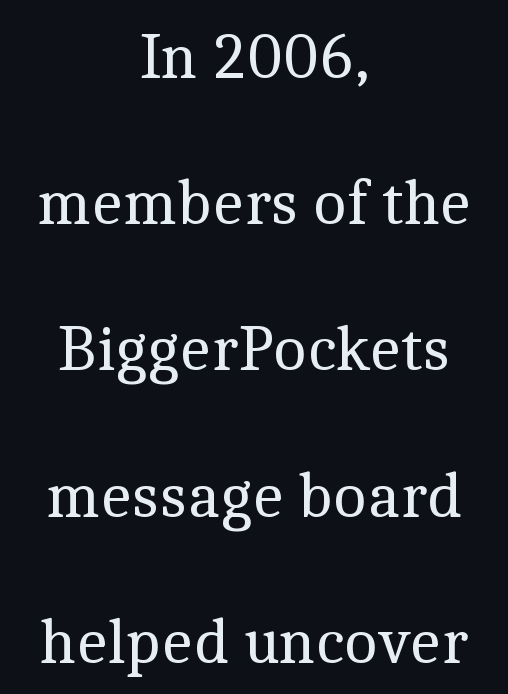
{"serif": "yes", "italic": "no", "bold": "no", "weight": "regular", "width": "normal", "x_height": "medium", "monospaced": "no", "underline": "no", "align": "center", "line_spacing": "loose", "line_spacing_ratio": 2.25, "letter_spacing": "normal", "letter_spacing_em": 0.0, "glyph_px": 65}
